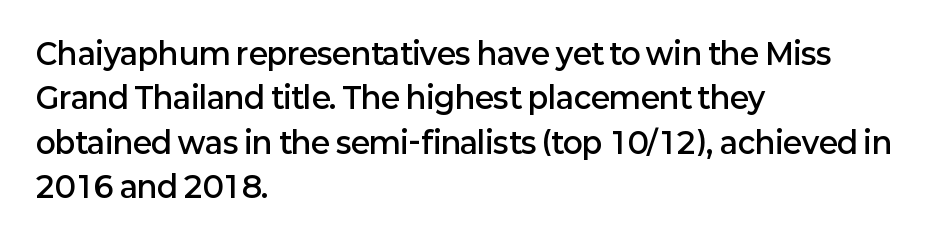
{"serif": "no", "italic": "no", "bold": "semi", "weight": "semibold", "width": "normal", "stroke_contrast": "low", "x_height": "medium", "monospaced": "no", "underline": "no", "align": "left", "line_spacing": "normal", "line_spacing_ratio": 1.53, "letter_spacing": "normal", "letter_spacing_em": 0.0, "glyph_px": 29}
